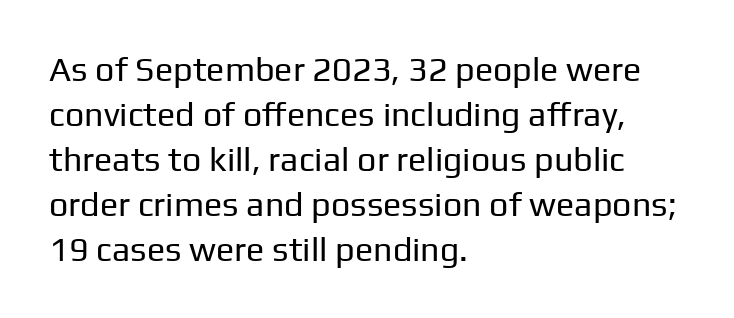
The image shows 34 px regular-weight sans-serif type, upright; set left-aligned, normal line spacing (1.32x), normal letter spacing, not underlined; low stroke contrast and a medium x-height.
